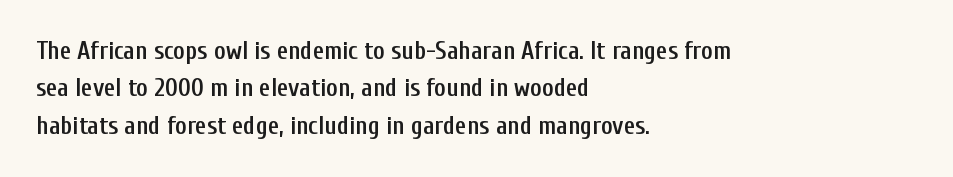
{"italic": "no", "bold": "semi", "underline": "no", "align": "left", "line_spacing": "normal", "line_spacing_ratio": 1.5, "letter_spacing": "normal", "letter_spacing_em": 0.0, "glyph_px": 25}
